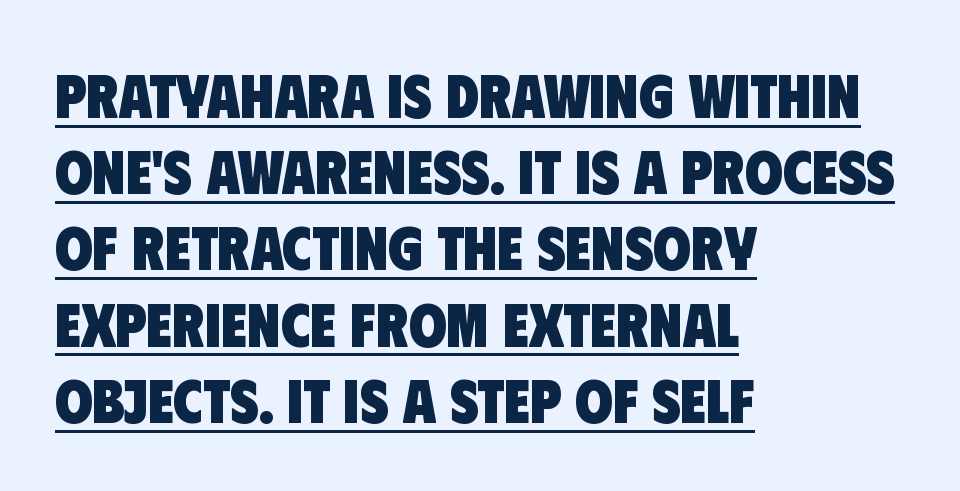
A student would call this left alignment; a typographer would say flush left, rag right. The glyphs in this specimen are sans serif. The passage shown is underscored from start to finish. In terms of leading, this rendering sits right in the middle.
